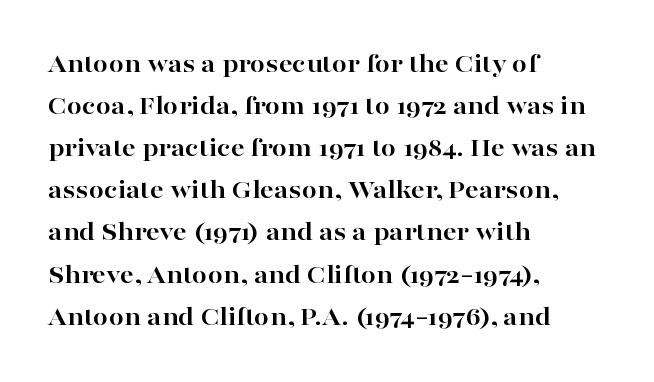
{"italic": "no", "bold": "yes", "underline": "no", "align": "left", "line_spacing": "normal", "line_spacing_ratio": 1.56, "letter_spacing": "normal", "letter_spacing_em": 0.0, "glyph_px": 27}
